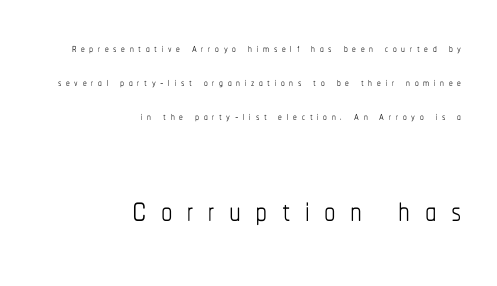
{"italic": "no", "bold": "no", "weight": "thin", "width": "condensed", "stroke_contrast": "low", "x_height": "medium", "monospaced": "no", "underline": "no", "align": "right", "line_spacing": "loose", "line_spacing_ratio": 2.26, "letter_spacing": "wide", "letter_spacing_em": 0.31, "larger_block": "second", "size_ratio": 3.07, "glyph_px": 46}
